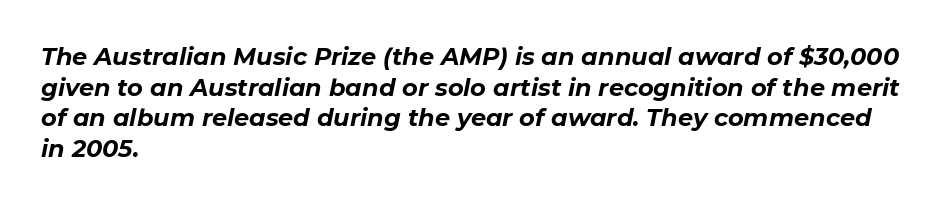
The space between consecutive lines is moderate. Is the type slanted? Yes — the strokes lean at a clear angle. Inter-character spacing is left at the font's built-in metrics. Horizontal alignment here is leftward, the default for most running prose.
